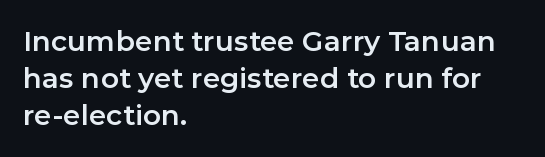
Q: Is the text italic (slanted)? A: No, it is upright.
Q: Is the typeface a serif or a sans-serif typeface? A: Sans-serif.
Q: Is the text underlined? A: No.
Q: How is the paragraph aligned? A: Left-aligned.
Q: Is the spacing between letters normal or unusually wide? A: Normal.
Q: Is the spacing between lines tight, normal or loose? A: Normal.
Q: Width (condensed, normal, or wide)? A: Normal.
Q: Stroke contrast? A: Low.
Q: x-height? A: Medium.
Q: Monospaced? A: No.
